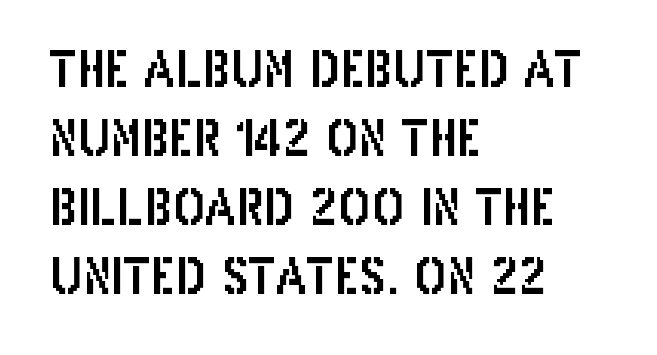
The image shows 49 px condensed sans-serif type, upright; set left-aligned, normal line spacing (1.41x), normal letter spacing, not underlined; low stroke contrast and a large x-height.
